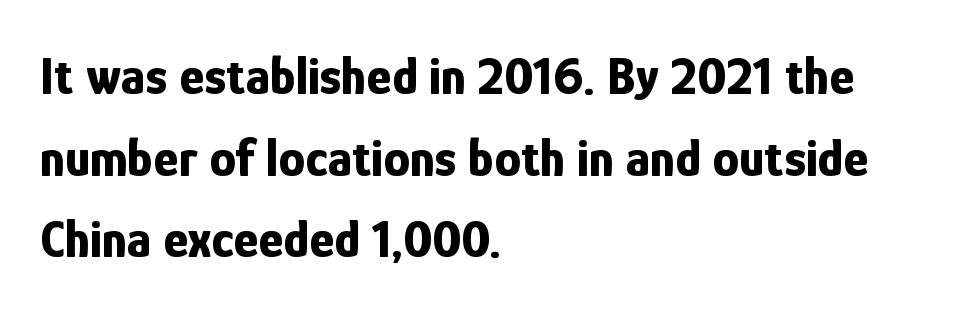
Q: Is the text bold? A: Yes.
Q: Is the text italic (slanted)? A: No, it is upright.
Q: Is the typeface a serif or a sans-serif typeface? A: Sans-serif.
Q: Is the text underlined? A: No.
Q: How is the paragraph aligned? A: Left-aligned.
Q: Is the spacing between letters normal or unusually wide? A: Normal.
Q: Is the spacing between lines tight, normal or loose? A: Normal.
Q: Width (condensed, normal, or wide)? A: Condensed.
Q: Stroke contrast? A: Low.
Q: x-height? A: Medium.
Q: Monospaced? A: No.
